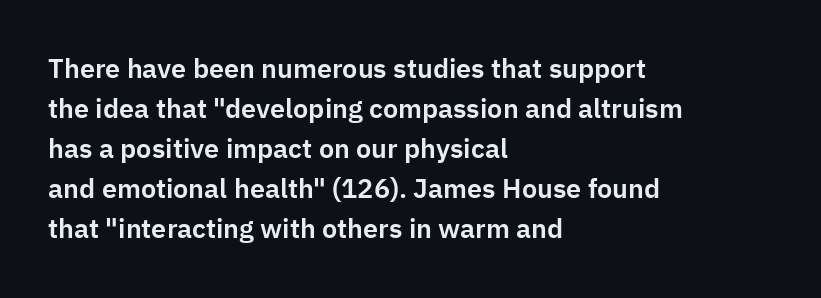
Regular leading. The zone under the glyphs is completely vacant. Italic? Not at all — the glyphs are vertical. A typesetter would call this zero additional tracking. Leftover space on each line is placed entirely after the last word.
